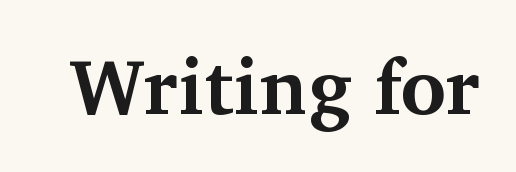
Only glyphs here, with clear space below each row. The letters carry serifs — small finishing strokes at the ends of their stems. Default kerning and tracking; the words read as compact shapes. Nope, not italic — everything's standing straight. Proportional: the letters do not fall into vertical columns.
